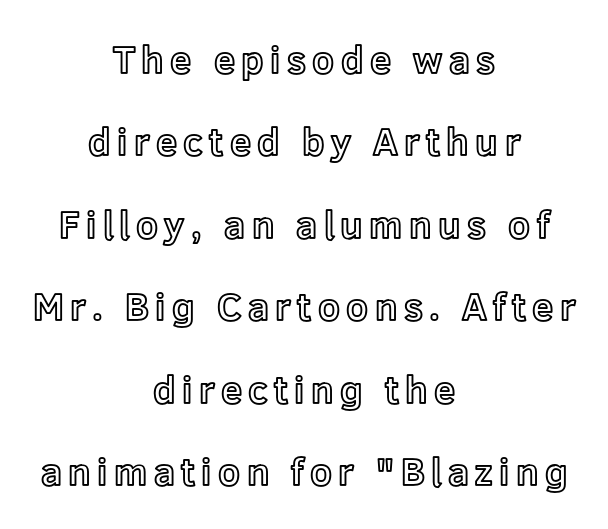
Q: Is the text italic (slanted)? A: No, it is upright.
Q: Is the text underlined? A: No.
Q: How is the paragraph aligned? A: Centered.
Q: Is the spacing between lines tight, normal or loose? A: Loose.
Q: Width (condensed, normal, or wide)? A: Normal.
Q: x-height? A: Medium.
Q: Monospaced? A: No.
